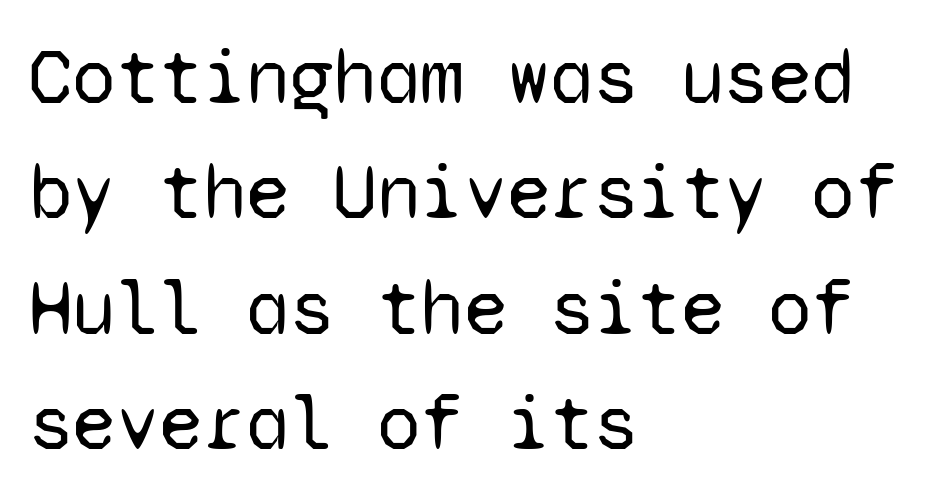
The image shows 79 px regular-weight sans-serif type, upright, monospaced; set left-aligned, normal line spacing (1.46x), normal letter spacing, not underlined; low stroke contrast and a medium x-height.
